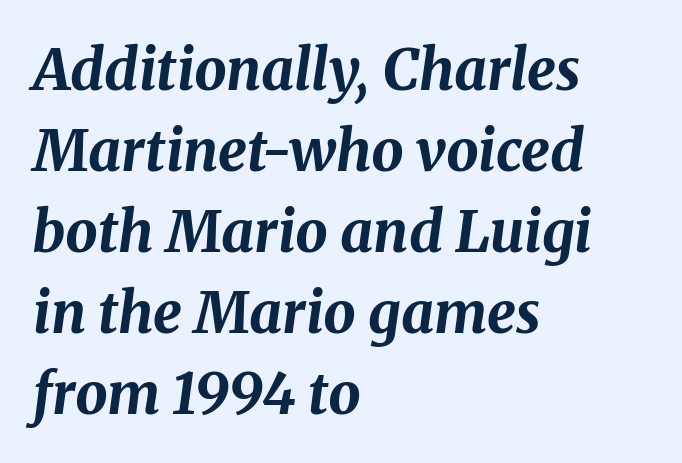
The image shows 57 px bold type, italic (leaning right); set left-aligned, normal line spacing (1.42x), normal letter spacing, not underlined; medium stroke contrast and a medium x-height.
